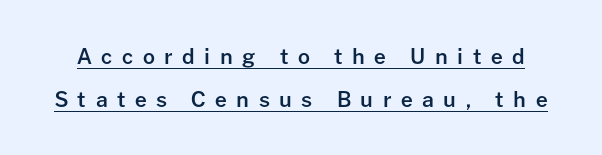
Q: Is the text bold? A: Semi-bold.
Q: Is the text italic (slanted)? A: No, it is upright.
Q: Is the text underlined? A: Yes.
Q: Is the spacing between letters normal or unusually wide? A: Unusually wide.
Q: Is the spacing between lines tight, normal or loose? A: Loose.
